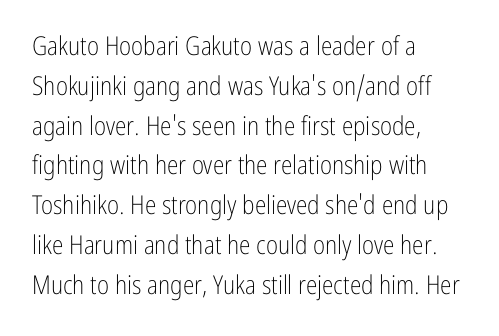
{"italic": "no", "bold": "no", "underline": "no", "align": "left", "line_spacing": "normal", "line_spacing_ratio": 1.53, "letter_spacing": "normal", "letter_spacing_em": 0.0, "glyph_px": 26}
